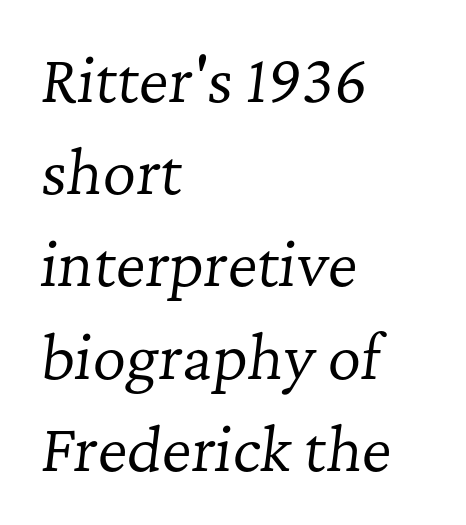
Q: Is the text bold? A: No.
Q: Is the text italic (slanted)? A: Yes, it leans right by about 7 degrees.
Q: Is the typeface a serif or a sans-serif typeface? A: Serif.
Q: Is the text underlined? A: No.
Q: How is the paragraph aligned? A: Left-aligned.
Q: Is the spacing between letters normal or unusually wide? A: Normal.
Q: Is the spacing between lines tight, normal or loose? A: Normal.
Q: Width (condensed, normal, or wide)? A: Normal.
Q: Stroke contrast? A: Low.
Q: x-height? A: Medium.
Q: Monospaced? A: No.
